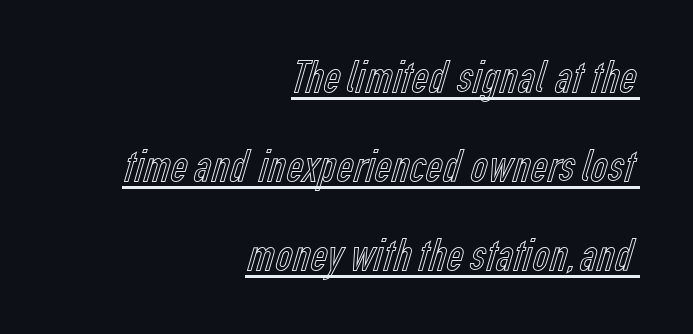
Note the varied advance widths — an 'i' is clearly narrower than an 'm'. Default kerning and tracking; the words read as compact shapes. Horizontal alignment here is rightward, an uncommon choice for prose.
